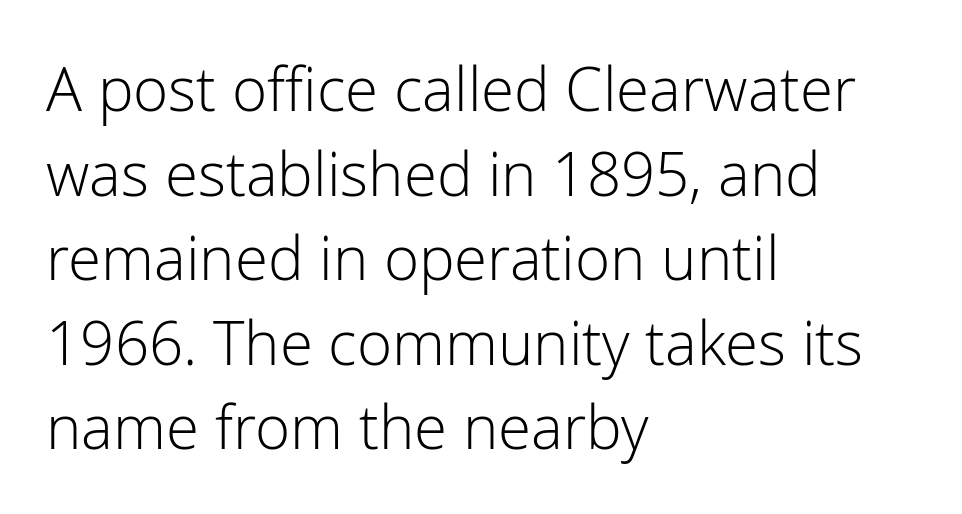
Q: Is the text bold? A: No.
Q: Is the text italic (slanted)? A: No, it is upright.
Q: Is the typeface a serif or a sans-serif typeface? A: Sans-serif.
Q: Is the text underlined? A: No.
Q: How is the paragraph aligned? A: Left-aligned.
Q: Is the spacing between letters normal or unusually wide? A: Normal.
Q: Is the spacing between lines tight, normal or loose? A: Normal.
Q: Width (condensed, normal, or wide)? A: Normal.
Q: Stroke contrast? A: Low.
Q: x-height? A: Medium.
Q: Monospaced? A: No.
